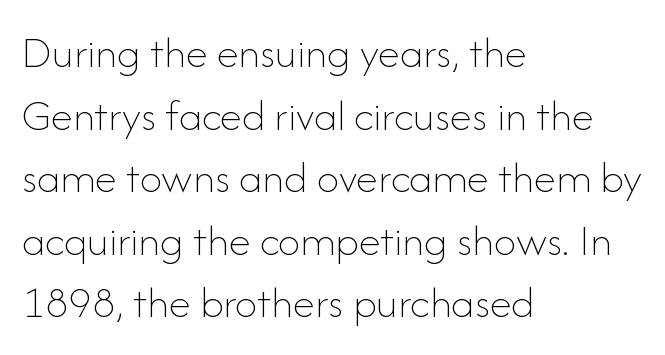
Q: Is the text bold? A: No.
Q: Is the text italic (slanted)? A: No, it is upright.
Q: Is the text underlined? A: No.
Q: How is the paragraph aligned? A: Left-aligned.
Q: Is the spacing between letters normal or unusually wide? A: Normal.
Q: Is the spacing between lines tight, normal or loose? A: Normal.
Q: Width (condensed, normal, or wide)? A: Normal.
Q: Stroke contrast? A: Low.
Q: x-height? A: Small.
Q: Monospaced? A: No.
